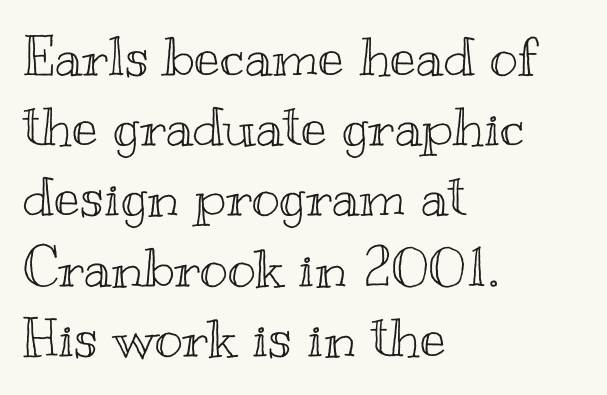
Q: Is the text italic (slanted)? A: No, it is upright.
Q: Is the text underlined? A: No.
Q: How is the paragraph aligned? A: Left-aligned.
Q: Is the spacing between letters normal or unusually wide? A: Normal.
Q: Is the spacing between lines tight, normal or loose? A: Normal.
Q: Width (condensed, normal, or wide)? A: Wide.
Q: x-height? A: Small.
Q: Monospaced? A: No.
